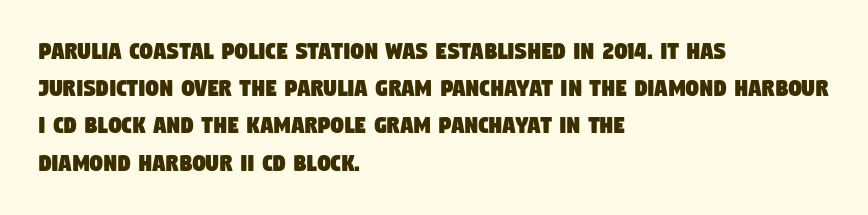
The image shows 26 px text type; set left-aligned, normal line spacing (1.43x), normal letter spacing, not underlined.
